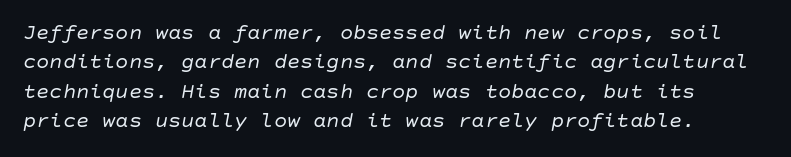
Any mark beneath the type? The region is blank. Posture: slanted. The line-height multiplier appears to be the usual default. Is the letter spacing exaggerated? No — it looks like the ordinary default.
